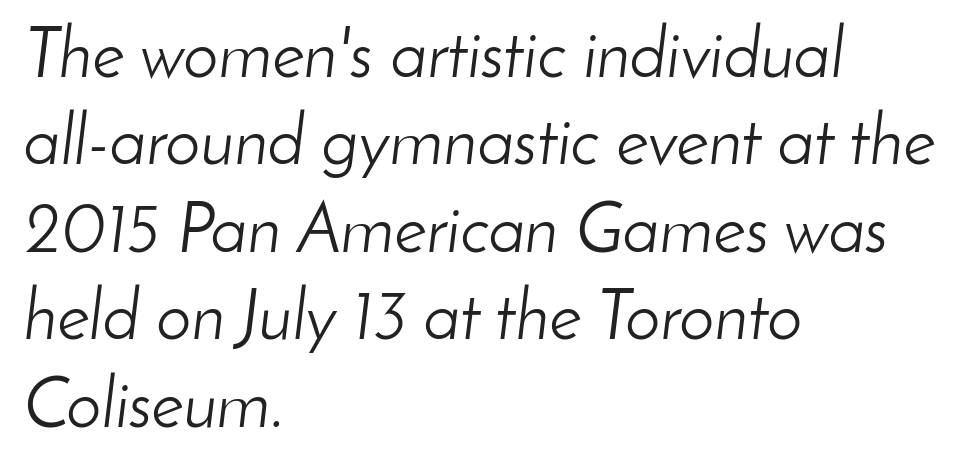
Q: Is the text bold? A: No.
Q: Is the text italic (slanted)? A: Yes, it leans right by about 8 degrees.
Q: Is the text underlined? A: No.
Q: How is the paragraph aligned? A: Left-aligned.
Q: Is the spacing between letters normal or unusually wide? A: Normal.
Q: Is the spacing between lines tight, normal or loose? A: Normal.
Q: Width (condensed, normal, or wide)? A: Normal.
Q: Stroke contrast? A: Low.
Q: x-height? A: Small.
Q: Monospaced? A: No.
